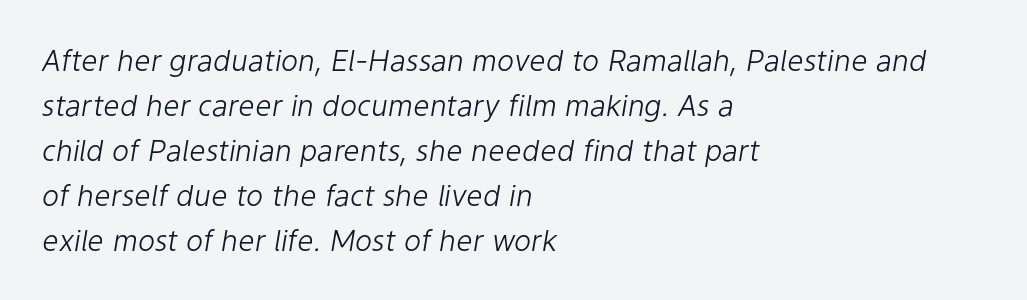
Q: Is the text bold? A: No.
Q: Is the text italic (slanted)? A: Yes, it leans right by about 9 degrees.
Q: Is the text underlined? A: No.
Q: How is the paragraph aligned? A: Left-aligned.
Q: Is the spacing between letters normal or unusually wide? A: Normal.
Q: Is the spacing between lines tight, normal or loose? A: Normal.
Q: Width (condensed, normal, or wide)? A: Normal.
Q: Stroke contrast? A: Low.
Q: x-height? A: Medium.
Q: Monospaced? A: No.
